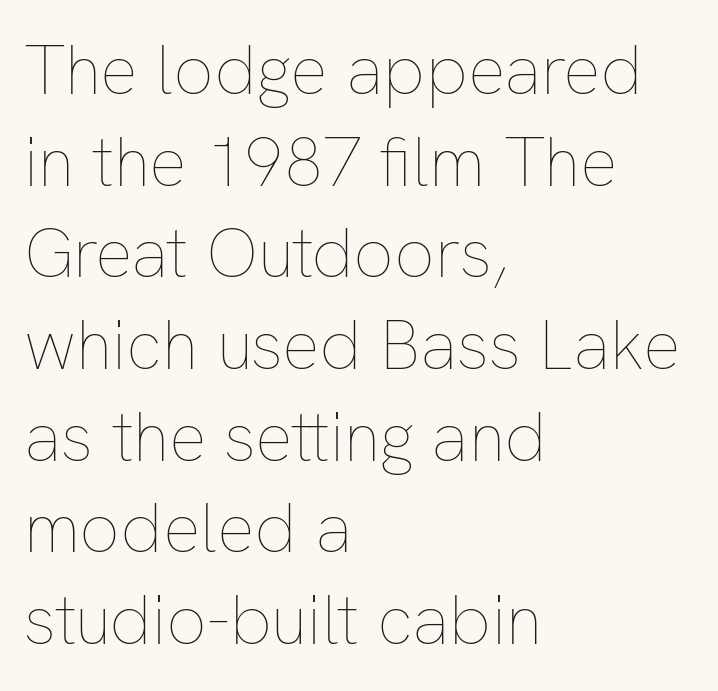
Q: Is the text bold? A: No.
Q: Is the text italic (slanted)? A: No, it is upright.
Q: Is the text underlined? A: No.
Q: How is the paragraph aligned? A: Left-aligned.
Q: Is the spacing between letters normal or unusually wide? A: Normal.
Q: Is the spacing between lines tight, normal or loose? A: Normal.
Q: Width (condensed, normal, or wide)? A: Normal.
Q: Stroke contrast? A: Low.
Q: x-height? A: Medium.
Q: Monospaced? A: No.
